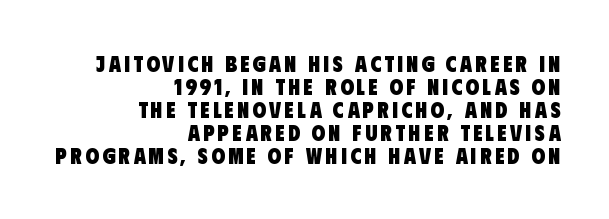
{"bold": "yes", "underline": "no", "align": "right", "line_spacing": "tight", "line_spacing_ratio": 1.05, "glyph_px": 22}
